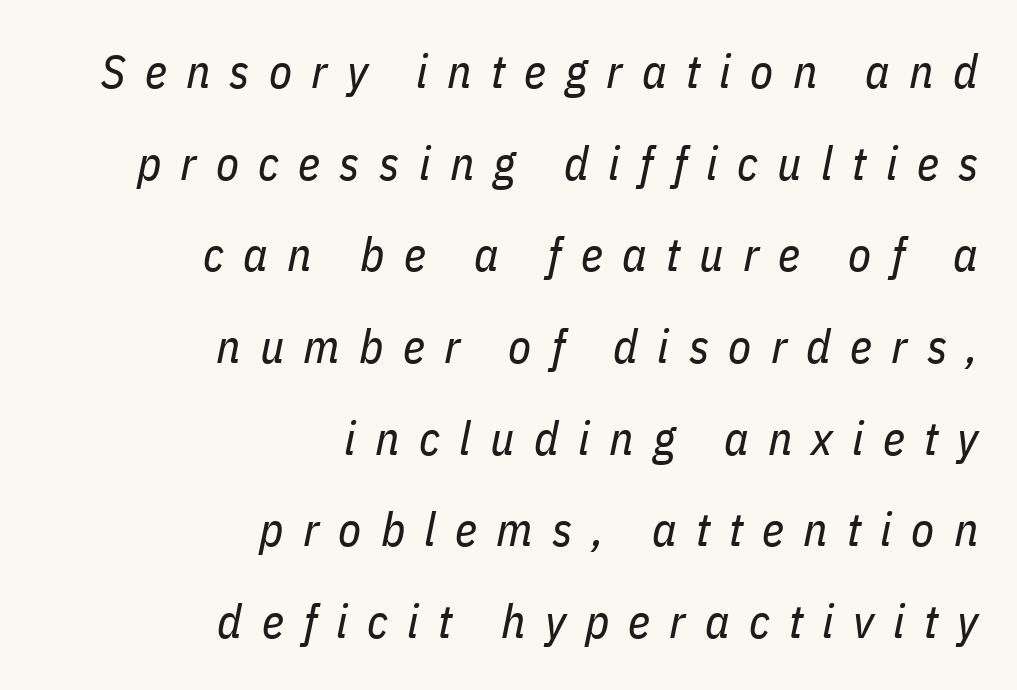
{"italic": "yes", "lean": "right", "slant_degrees": 11, "bold": "no", "weight": "regular", "width": "condensed", "stroke_contrast": "low", "x_height": "medium", "monospaced": "no", "underline": "no", "align": "right", "line_spacing": "loose", "line_spacing_ratio": 1.95, "letter_spacing": "wide", "letter_spacing_em": 0.41, "glyph_px": 47}
